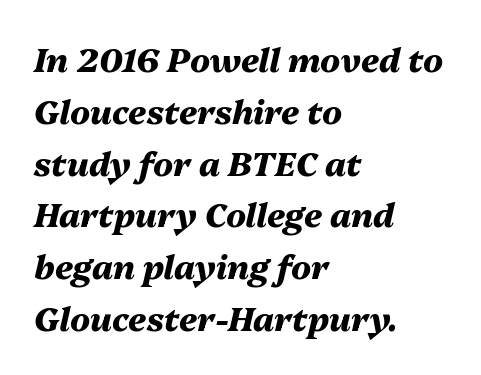
The image shows 33 px heavy type, italic (leaning right); set left-aligned, normal line spacing (1.57x), normal letter spacing, not underlined; medium stroke contrast and a medium x-height.
